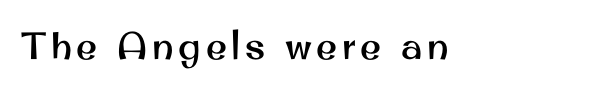
The image shows 38 px sans-serif type, upright; set left-aligned, not underlined; medium stroke contrast and a small x-height.
